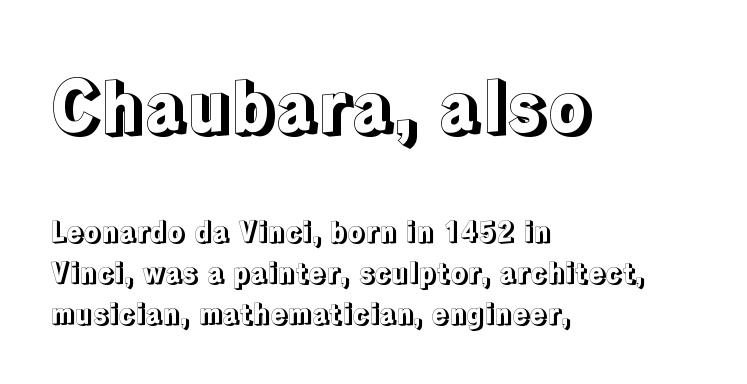
The image shows 70 px text type, upright; set left-aligned, normal line spacing (1.46x), normal letter spacing, not underlined; the first (top) block is 2.5x larger; a medium x-height.
